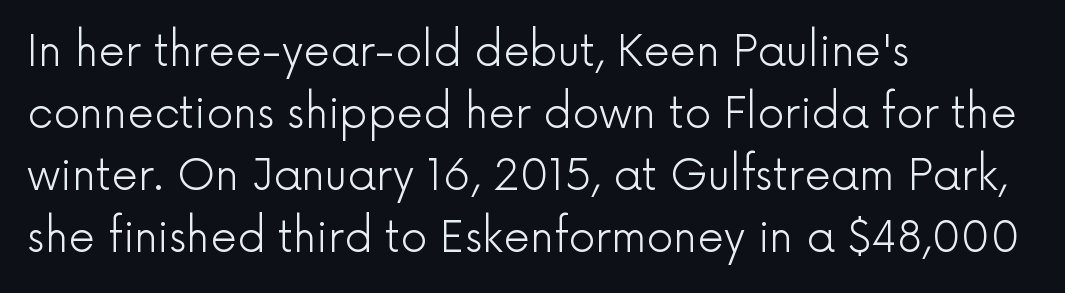
The space beneath each line is pristine and unruled. This reads as an unemphasized weight, regular at the heaviest. Inter-character spacing is left at the font's built-in metrics. Visually the block forms a straight wall on the left and a jagged coastline on the right.
